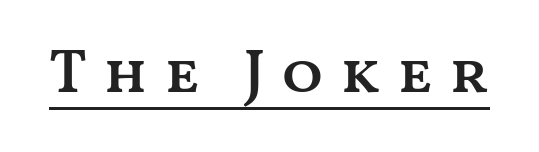
This is the in-between weight designers call semibold or demi. The lettering holds an erect, upright posture throughout. Beneath each row of characters lies a ruled line. Each letter keeps its own natural width here, so spacing adapts to shape. Short note: letters widely spaced.
